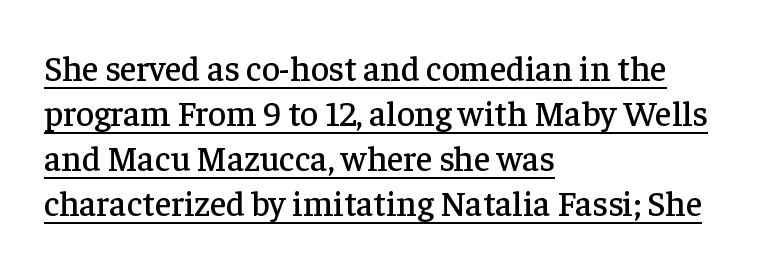
Quick note: interline space is typical. A baseline rule has been typeset under these characters. Check where the strokes stop: tiny serifs finish them off. The compositor pushed each line to the left boundary. This sample uses an upright cut, with every glyph sitting square on the baseline.
